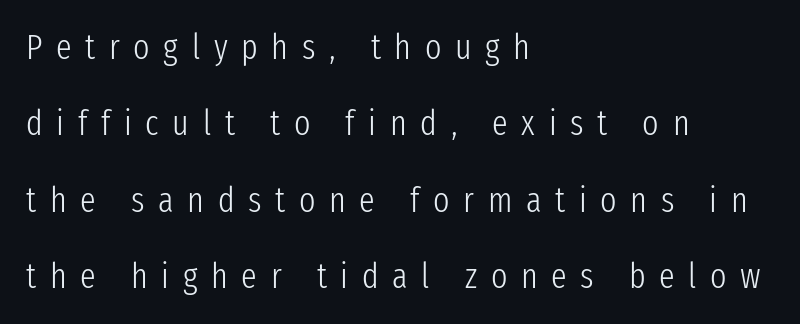
The image shows 35 px light, condensed sans-serif type, upright; set left-aligned, loose line spacing (2.18x), unusually wide letter spacing (+0.39 em), not underlined; low stroke contrast and a medium x-height.
